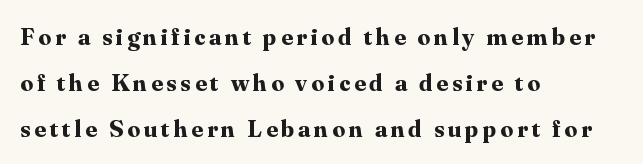
Heavy-handed strokes throughout: this text is bold. The space beneath each line is pristine and unruled. Horizontal alignment here is leftward, the default for most running prose. Characters remain perfectly vertical along every line.
